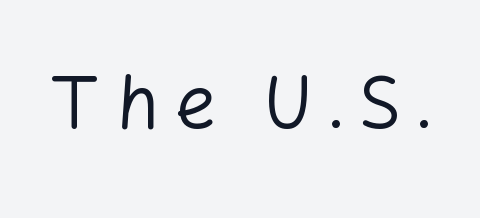
The image shows 74 px regular-weight sans-serif type, upright; set unusually wide letter spacing (+0.2 em), not underlined; low stroke contrast and a medium x-height.
